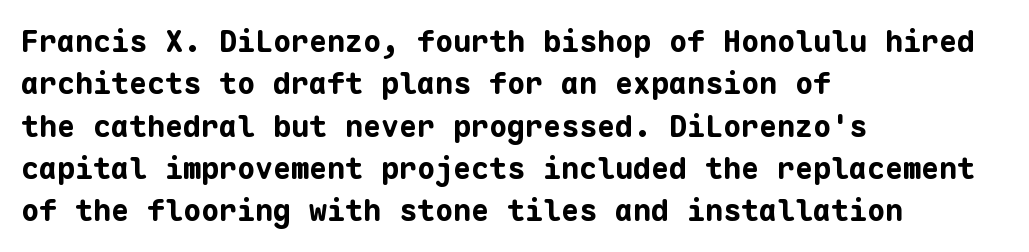
The image shows 30 px bold sans-serif type, upright, monospaced; set left-aligned, normal line spacing (1.41x), normal letter spacing, not underlined; low stroke contrast and a medium x-height.
